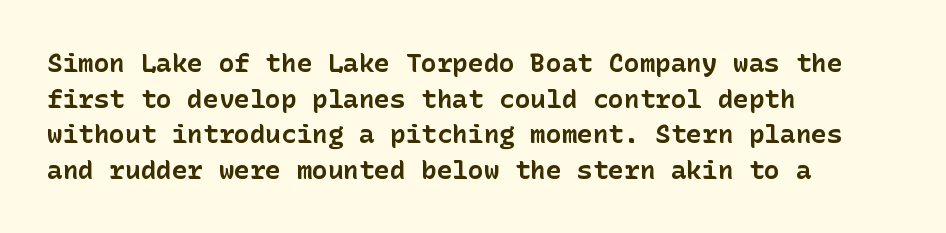
The image shows 26 px bold type, upright; set left-aligned, normal line spacing (1.37x), normal letter spacing, not underlined.
